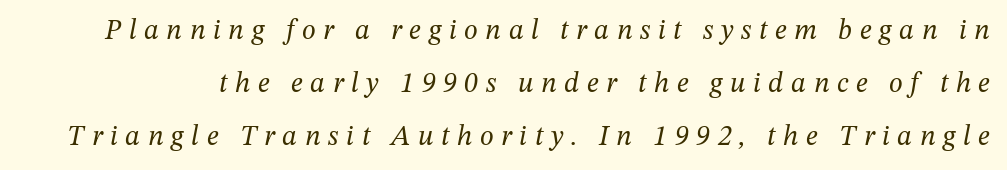
Q: Is the text bold? A: No.
Q: Is the text italic (slanted)? A: Yes, it leans right by about 12 degrees.
Q: Is the typeface a serif or a sans-serif typeface? A: Serif.
Q: Is the text underlined? A: No.
Q: Is the spacing between letters normal or unusually wide? A: Unusually wide.
Q: Is the spacing between lines tight, normal or loose? A: Loose.
Q: Width (condensed, normal, or wide)? A: Normal.
Q: Stroke contrast? A: Medium.
Q: x-height? A: Medium.
Q: Monospaced? A: No.
